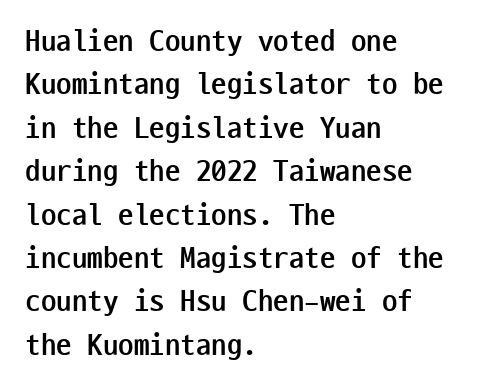
{"serif": "no", "italic": "no", "bold": "yes", "weight": "semibold", "width": "condensed", "stroke_contrast": "low", "x_height": "medium", "monospaced": "yes", "underline": "no", "align": "left", "line_spacing": "normal", "line_spacing_ratio": 1.4, "letter_spacing": "normal", "letter_spacing_em": 0.0, "glyph_px": 31}
